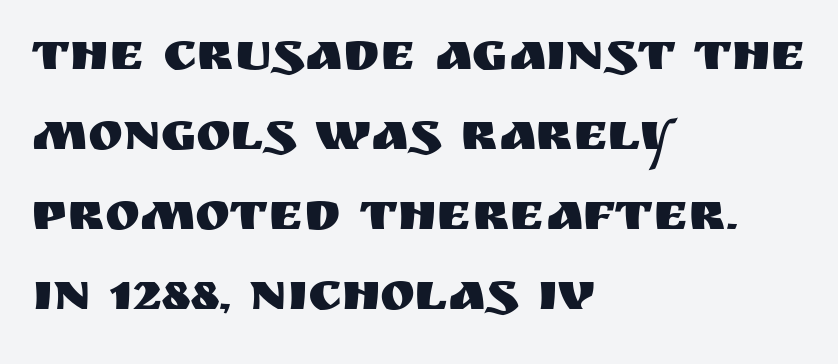
Q: Is the text italic (slanted)? A: No, it is upright.
Q: Is the typeface a serif or a sans-serif typeface? A: Sans-serif.
Q: Is the text underlined? A: No.
Q: How is the paragraph aligned? A: Left-aligned.
Q: Is the spacing between letters normal or unusually wide? A: Normal.
Q: Is the spacing between lines tight, normal or loose? A: Normal.
Q: Width (condensed, normal, or wide)? A: Normal.
Q: Stroke contrast? A: Medium.
Q: x-height? A: Large.
Q: Monospaced? A: No.
